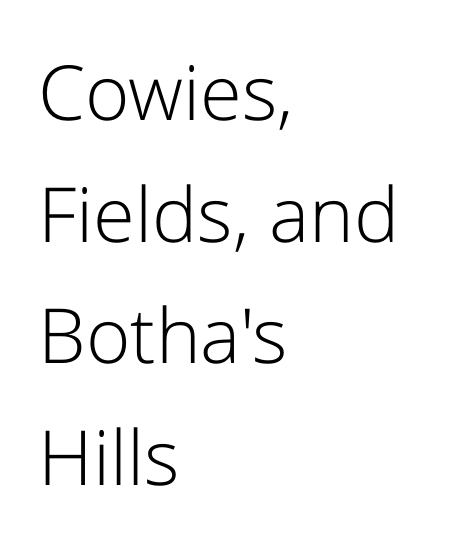
Type style note: lacks serifs. No letter is thick-stroked: the sample isn't bold. Notice how descenders clear the ascenders below comfortably — that's standard leading. The rendering keeps characters at their native spacing. Which margin do the lines hug? The left one — the right edge is uneven.
